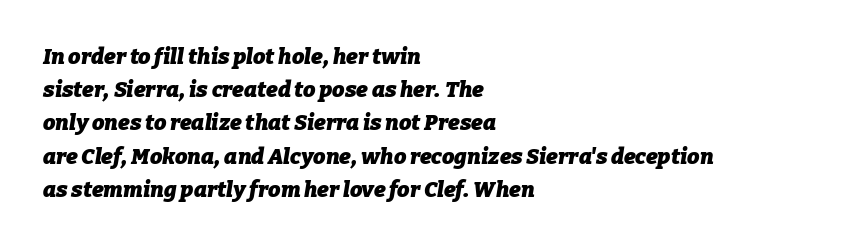
The image shows 22 px bold type, italic (leaning right); set left-aligned, normal line spacing (1.51x), normal letter spacing, not underlined.
